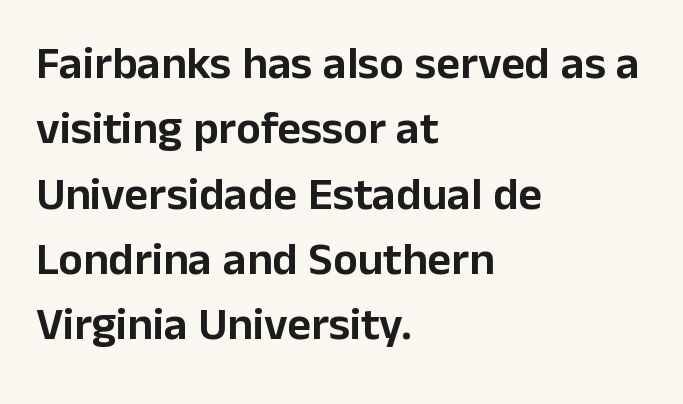
The space beneath each line is pristine and unruled. A typesetter would call this proportional, since set widths differ per character. Italic: no, the glyphs are upright roman. Stroke terminals: plain, sans-serif. The rag falls on the right side of this text block. The block of text has a typical density, with ordinary space between rows.
